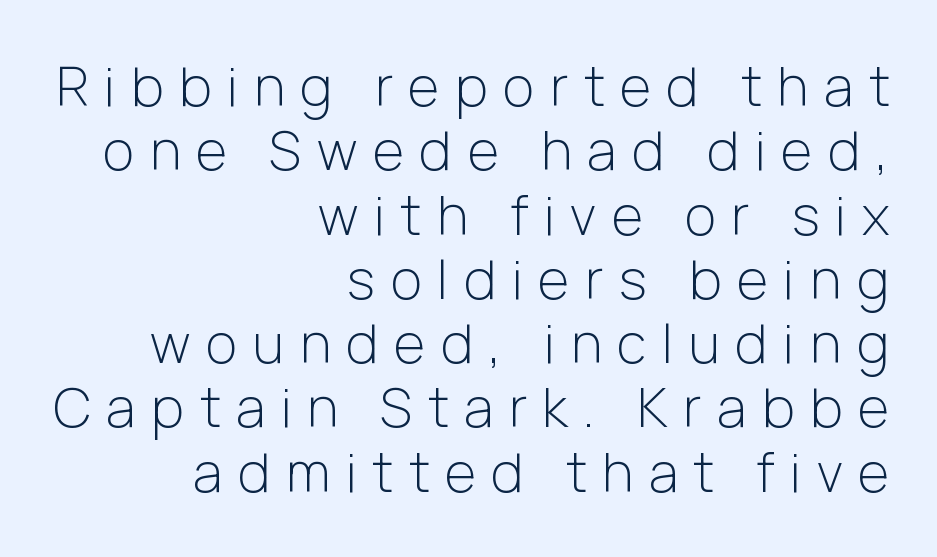
Q: Is the text bold? A: No.
Q: Is the text italic (slanted)? A: No, it is upright.
Q: Is the typeface a serif or a sans-serif typeface? A: Sans-serif.
Q: Is the text underlined? A: No.
Q: How is the paragraph aligned? A: Right-aligned.
Q: Is the spacing between letters normal or unusually wide? A: Unusually wide.
Q: Width (condensed, normal, or wide)? A: Normal.
Q: Stroke contrast? A: Low.
Q: x-height? A: Medium.
Q: Monospaced? A: No.
